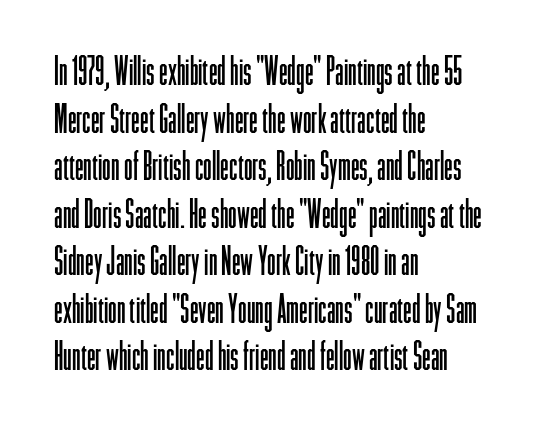
The image shows 39 px light, condensed sans-serif type, upright; set left-aligned, line spacing 1.22x, normal letter spacing, not underlined; low stroke contrast and a medium x-height.
